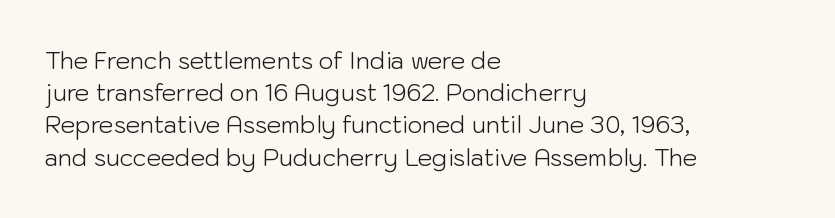
Regarding leading, the lines here are spaced in the standard way. The setting favours the left margin, as ordinary paragraphs usually do. The typeface has the unassuming heft of standard copy or less. The tracking reads as untouched default to a designer's eye. Type without underlining. Vertical strokes here are truly vertical.
